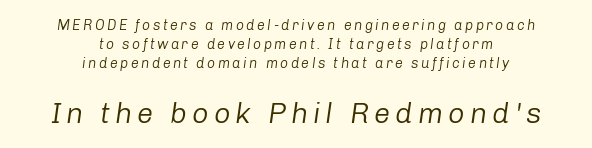
Is this a fixed-width face? No — the glyphs have proportional, varying widths. The strokes are not fattened; the text isn't bold. Is the lower block the larger one? Yes — the lower block carries the bigger type. Any mark beneath the type? The region is blank. Posture: slanted.
